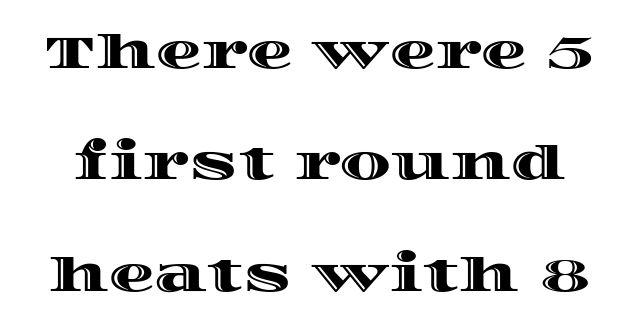
The image shows 46 px wide type, upright; set loose line spacing (2.42x), normal letter spacing, not underlined; a large x-height.
